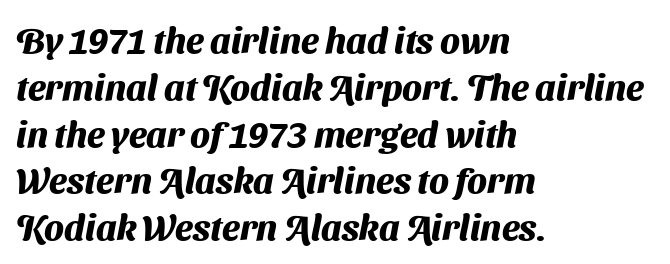
Q: Is the text bold? A: Yes.
Q: Is the typeface a serif or a sans-serif typeface? A: Sans-serif.
Q: Is the text underlined? A: No.
Q: How is the paragraph aligned? A: Left-aligned.
Q: Is the spacing between letters normal or unusually wide? A: Normal.
Q: Is the spacing between lines tight, normal or loose? A: Normal.
Q: Width (condensed, normal, or wide)? A: Normal.
Q: Stroke contrast? A: Medium.
Q: x-height? A: Medium.
Q: Monospaced? A: No.
